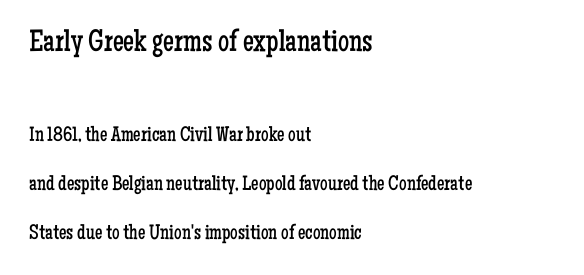
The font's upright variant was chosen for this text. The type family on display is of the serif kind. Students, observe: this is what heavily led, spacious text looks like. Vertical stems look standard width or narrower in stroke. How are the letters spaced? Ordinarily, with no added tracking.
